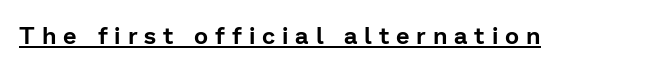
{"italic": "no", "underline": "yes", "letter_spacing": "wide", "letter_spacing_em": 0.29, "glyph_px": 24}
